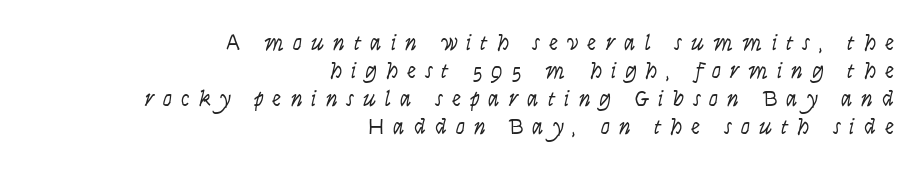
Horizontal alignment here is rightward, an uncommon choice for prose. The letters look calm and open, with moderate or lighter stems. Underlining? Definitely not there. The letterforms stand isolated, each surrounded by extra space.
